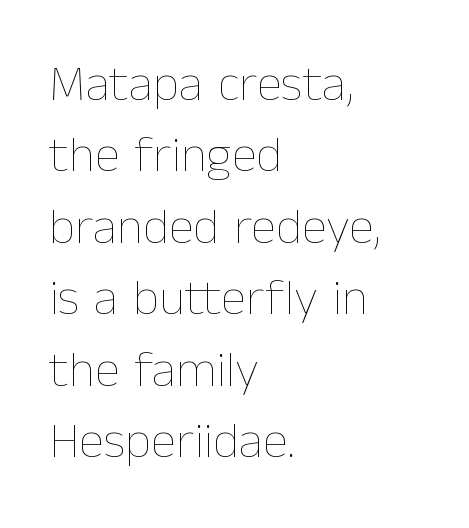
The image shows 51 px thin type, upright; set left-aligned, normal line spacing (1.4x), normal letter spacing, not underlined; low stroke contrast and a medium x-height.
